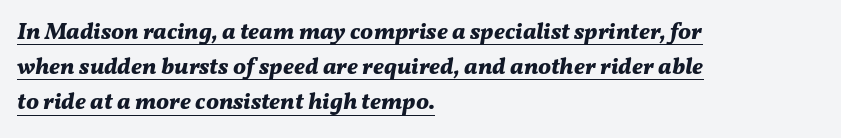
Q: Is the text bold? A: Yes.
Q: Is the text italic (slanted)? A: Yes, it leans right by about 11 degrees.
Q: Is the text underlined? A: Yes.
Q: How is the paragraph aligned? A: Left-aligned.
Q: Is the spacing between letters normal or unusually wide? A: Normal.
Q: Is the spacing between lines tight, normal or loose? A: Normal.
